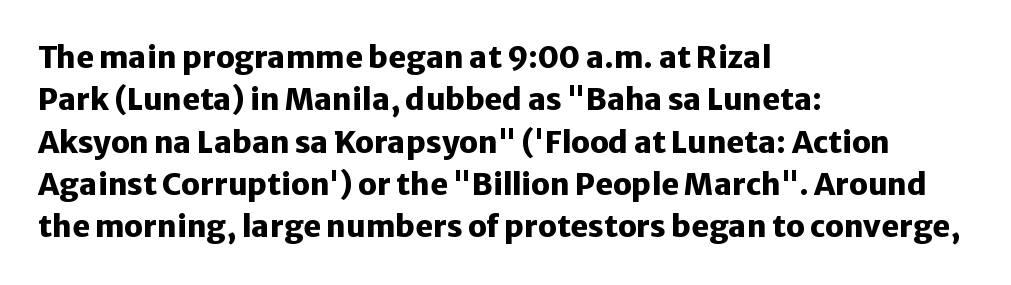
Q: Is the text bold? A: Yes.
Q: Is the text italic (slanted)? A: No, it is upright.
Q: Is the typeface a serif or a sans-serif typeface? A: Sans-serif.
Q: Is the text underlined? A: No.
Q: How is the paragraph aligned? A: Left-aligned.
Q: Is the spacing between letters normal or unusually wide? A: Normal.
Q: Is the spacing between lines tight, normal or loose? A: Normal.
Q: Width (condensed, normal, or wide)? A: Normal.
Q: Stroke contrast? A: Low.
Q: x-height? A: Medium.
Q: Monospaced? A: No.
